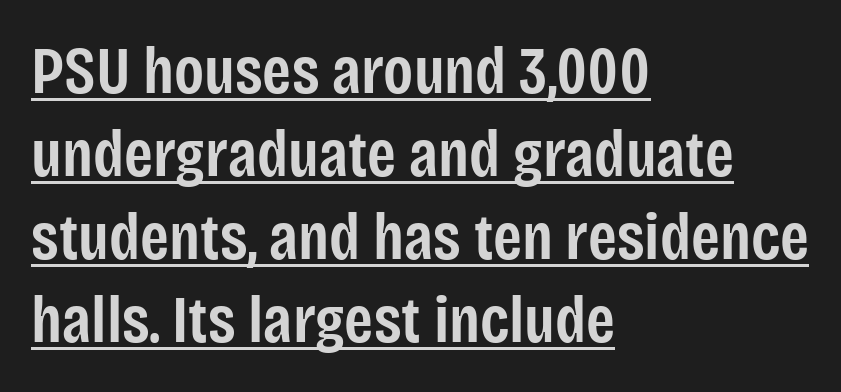
The rows are spaced the way most documents space them. A semibold gives these letters moderate extra thickness, short of bold. This is underlined copy, the kind a proofreader might mark for attention. The rendering keeps characters at their native spacing. Stroke terminals: plain, sans-serif.
